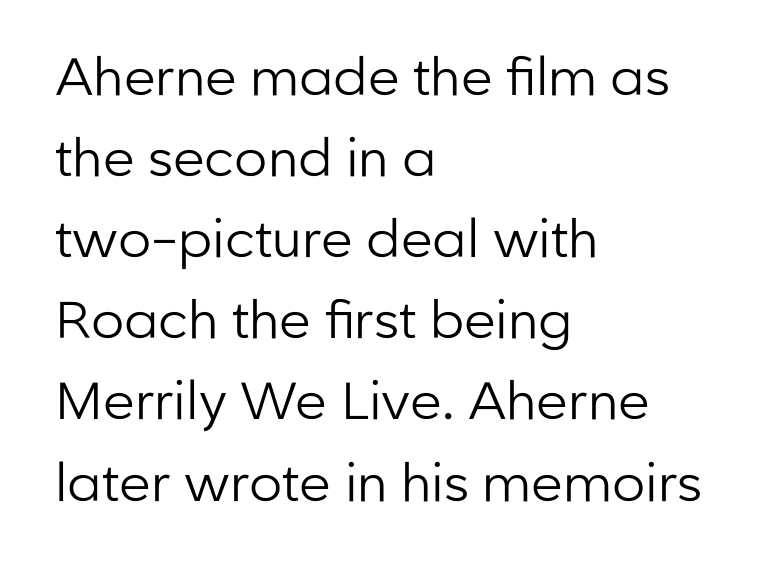
{"serif": "no", "italic": "no", "bold": "no", "weight": "regular", "width": "normal", "stroke_contrast": "low", "x_height": "medium", "monospaced": "no", "underline": "no", "align": "left", "line_spacing": "normal", "line_spacing_ratio": 1.56, "letter_spacing": "normal", "letter_spacing_em": 0.0, "glyph_px": 52}
